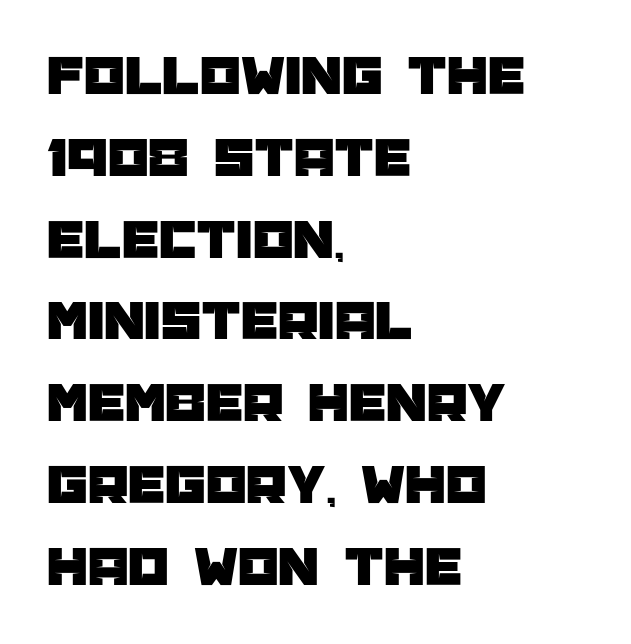
Q: Is the text italic (slanted)? A: No, it is upright.
Q: Is the typeface a serif or a sans-serif typeface? A: Sans-serif.
Q: Is the text underlined? A: No.
Q: How is the paragraph aligned? A: Left-aligned.
Q: Is the spacing between letters normal or unusually wide? A: Normal.
Q: Is the spacing between lines tight, normal or loose? A: Normal.
Q: Width (condensed, normal, or wide)? A: Normal.
Q: Stroke contrast? A: Low.
Q: x-height? A: Large.
Q: Monospaced? A: No.
